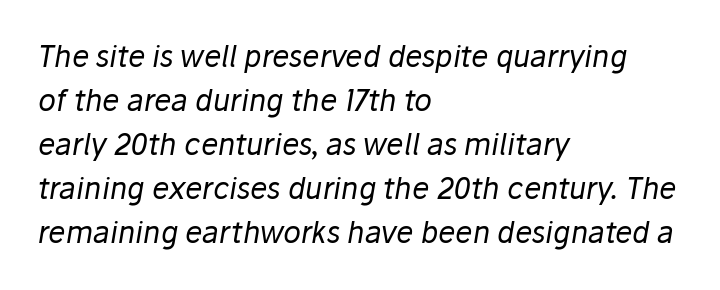
Q: Is the text bold? A: No.
Q: Is the text italic (slanted)? A: Yes, it leans right by about 10 degrees.
Q: Is the text underlined? A: No.
Q: How is the paragraph aligned? A: Left-aligned.
Q: Is the spacing between letters normal or unusually wide? A: Normal.
Q: Is the spacing between lines tight, normal or loose? A: Normal.
Q: Width (condensed, normal, or wide)? A: Normal.
Q: Stroke contrast? A: Low.
Q: x-height? A: Medium.
Q: Monospaced? A: No.
